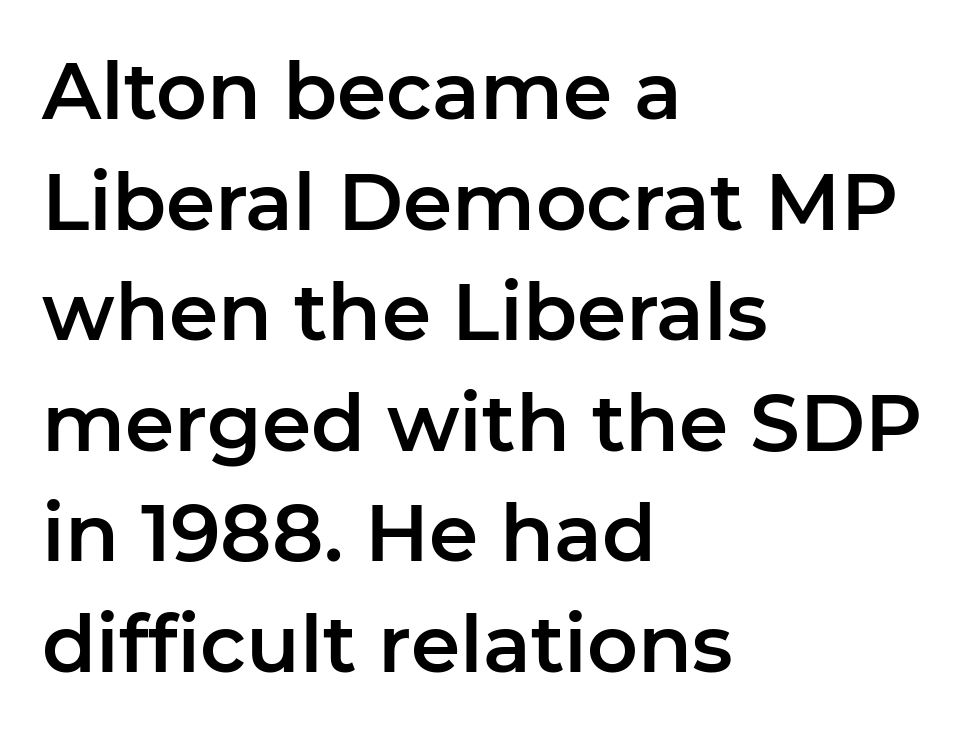
The image shows 79 px sans-serif type, upright; set left-aligned, normal line spacing (1.4x), normal letter spacing, not underlined; low stroke contrast and a medium x-height.
